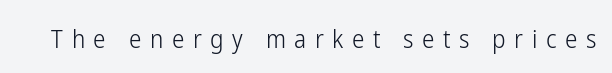
This rendering features lettering with no underline. This reads as an unemphasized weight, regular at the heaviest. Display-style spreading of the glyphs; the letterfit is very open. This is roman type, the default non-slanted kind.
